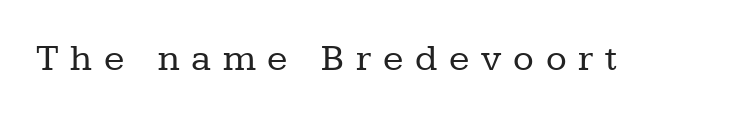
Vertical stems look standard width or narrower in stroke. These lines have a slow, spaced-out rhythm from letter to letter. The gap between lines stays unmarked. Regarding serifs, this sample has them. Upright lettering throughout.
